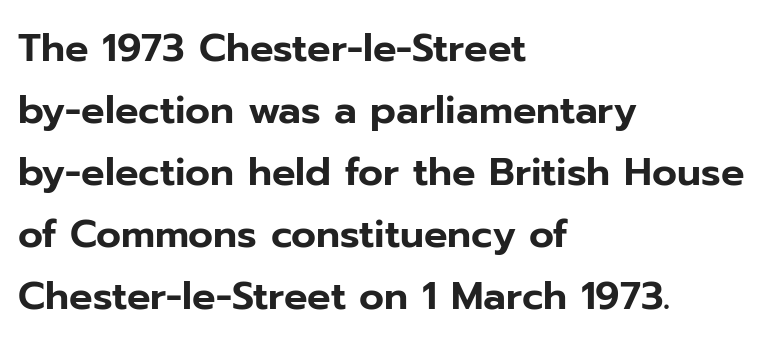
{"serif": "no", "italic": "no", "width": "normal", "stroke_contrast": "low", "x_height": "medium", "monospaced": "no", "underline": "no", "align": "left", "line_spacing": "normal", "line_spacing_ratio": 1.59, "letter_spacing": "normal", "letter_spacing_em": 0.0, "glyph_px": 39}
